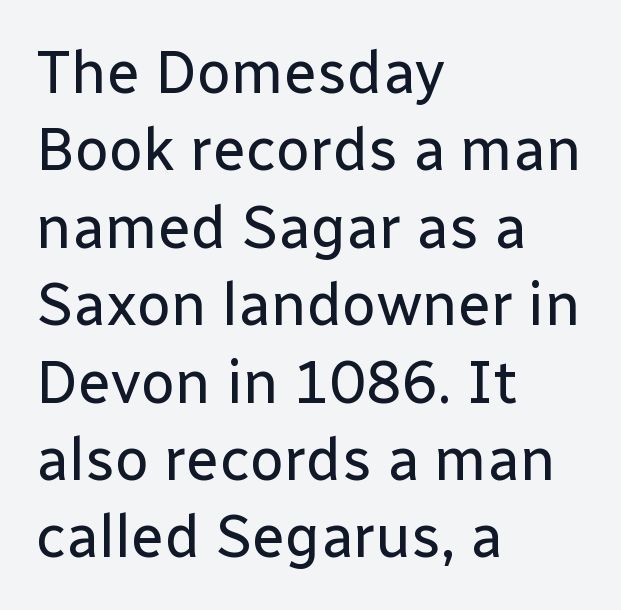
{"serif": "no", "italic": "no", "bold": "no", "weight": "regular", "width": "normal", "stroke_contrast": "low", "x_height": "medium", "monospaced": "no", "underline": "no", "align": "left", "line_spacing": "normal", "line_spacing_ratio": 1.29, "letter_spacing": "normal", "letter_spacing_em": 0.0, "glyph_px": 60}
